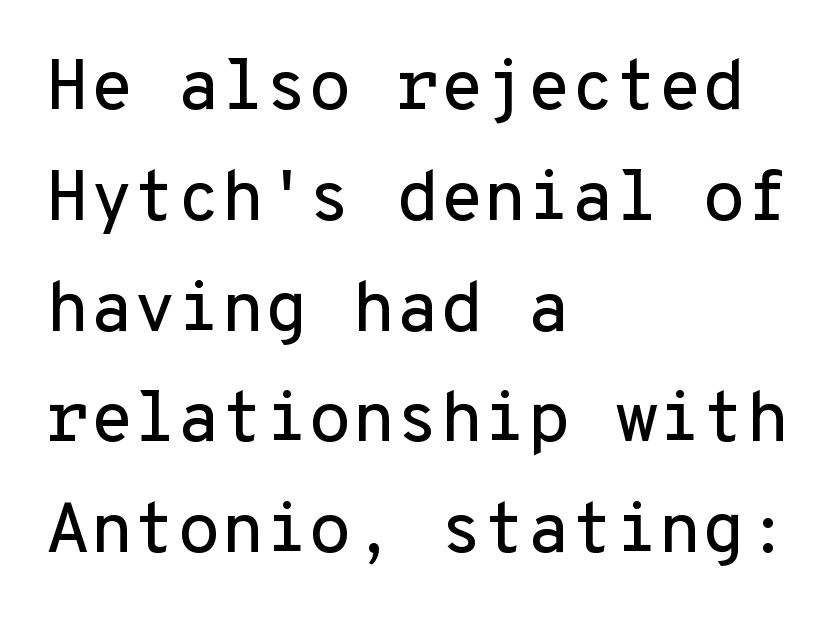
{"serif": "no", "italic": "no", "width": "normal", "stroke_contrast": "low", "x_height": "medium", "monospaced": "yes", "underline": "no", "align": "left", "line_spacing": "normal", "line_spacing_ratio": 1.56, "letter_spacing": "normal", "letter_spacing_em": 0.0, "glyph_px": 71}
